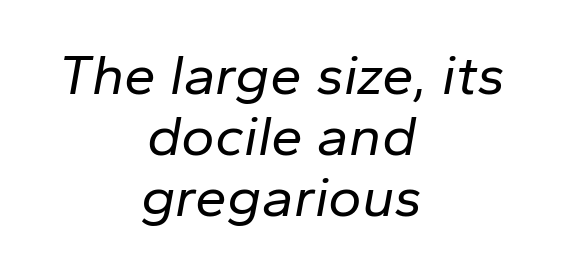
{"italic": "yes", "lean": "right", "slant_degrees": 10, "bold": "no", "weight": "regular", "width": "normal", "stroke_contrast": "low", "x_height": "medium", "monospaced": "no", "underline": "no", "align": "center", "line_spacing": "tight", "line_spacing_ratio": 1.07, "letter_spacing": "normal", "letter_spacing_em": 0.0, "glyph_px": 57}
